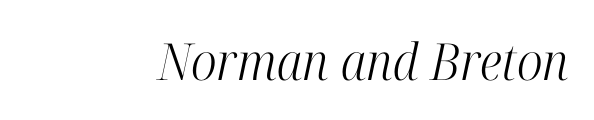
{"serif": "yes", "italic": "yes", "lean": "right", "slant_degrees": 12, "bold": "no", "weight": "light", "width": "condensed", "stroke_contrast": "high", "x_height": "medium", "monospaced": "no", "underline": "no", "letter_spacing": "normal", "letter_spacing_em": 0.0, "glyph_px": 51}
